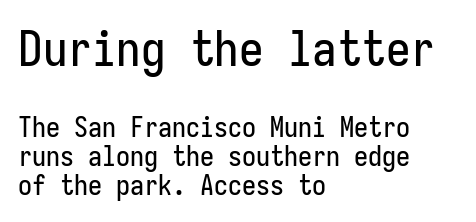
Q: Is the text italic (slanted)? A: No, it is upright.
Q: Is the typeface a serif or a sans-serif typeface? A: Sans-serif.
Q: Is the text underlined? A: No.
Q: How is the paragraph aligned? A: Left-aligned.
Q: Is the spacing between letters normal or unusually wide? A: Normal.
Q: Is the spacing between lines tight, normal or loose? A: Tight.
Q: Which block of text is set in a larger size, the first (top) or the second (bottom)? A: The first (top) one.
Q: Width (condensed, normal, or wide)? A: Condensed.
Q: Stroke contrast? A: Low.
Q: x-height? A: Medium.
Q: Monospaced? A: Yes.
